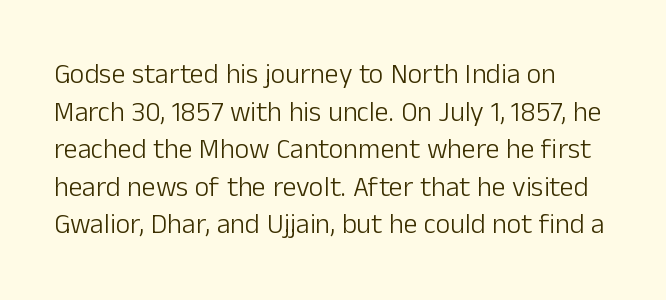
The image shows 28 px light sans-serif type, upright; set normal line spacing (1.34x), normal letter spacing, not underlined; low stroke contrast and a medium x-height.
